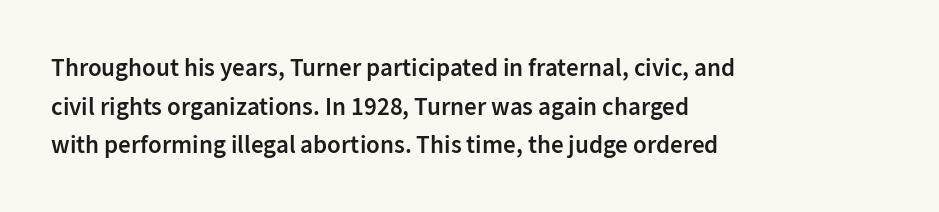
{"italic": "no", "bold": "semi", "underline": "no", "align": "left", "line_spacing": "normal", "line_spacing_ratio": 1.55, "letter_spacing": "normal", "letter_spacing_em": 0.0, "glyph_px": 25}
